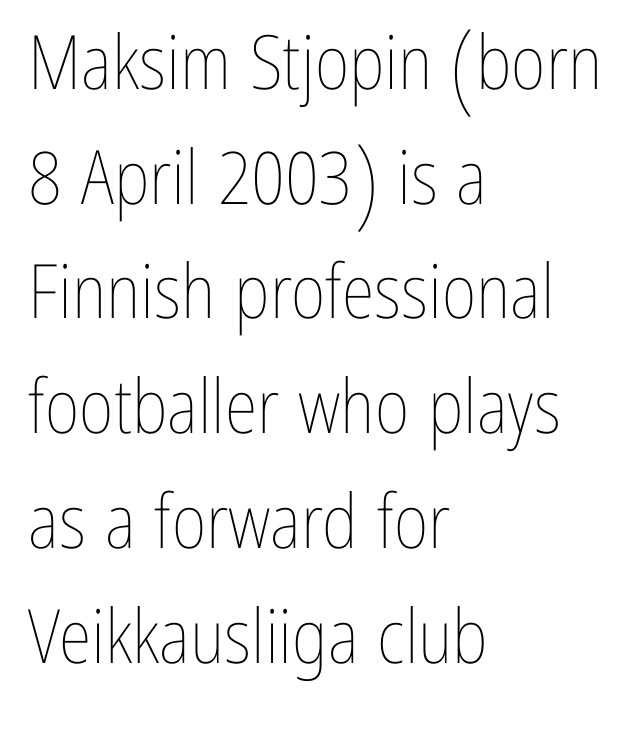
{"italic": "no", "bold": "no", "weight": "thin", "width": "condensed", "stroke_contrast": "low", "x_height": "medium", "monospaced": "no", "underline": "no", "align": "left", "line_spacing": "normal", "line_spacing_ratio": 1.53, "letter_spacing": "normal", "letter_spacing_em": 0.0, "glyph_px": 75}
